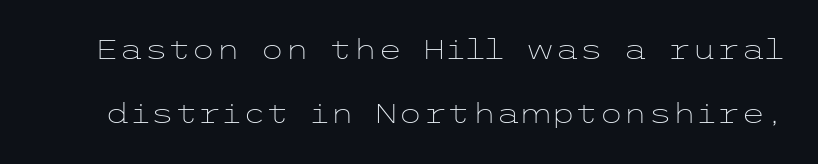
Type style note: lacks serifs. Rows of type keep a wide berth in the vertical direction. A roman cut, with each character standing at attention. This sample uses plain, unmodified letter spacing. The weight tops out at a normal text grade. Each row of text sits above clean, open space.
